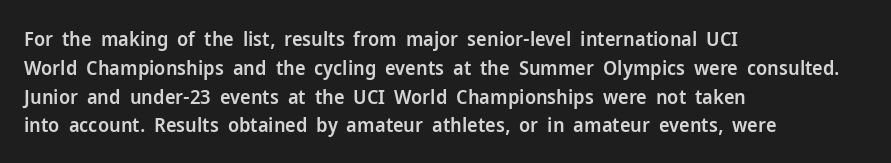
Anything drawn beneath the words? Only blank space. The line-height multiplier appears to be the usual default. Rendered with straight, roman letterforms. Each word holds together tightly as a unit, with standard inter-letter gaps. Every letter is mildly thick-stroked: semibold rather than bold. The paragraph has a hard left edge and a soft right edge.
